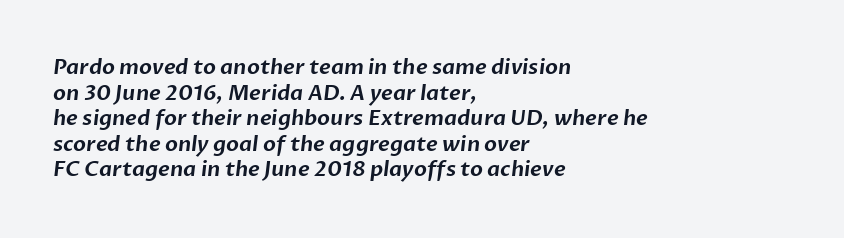
Q: Is the text underlined? A: No.
Q: How is the paragraph aligned? A: Left-aligned.
Q: Is the spacing between letters normal or unusually wide? A: Normal.
